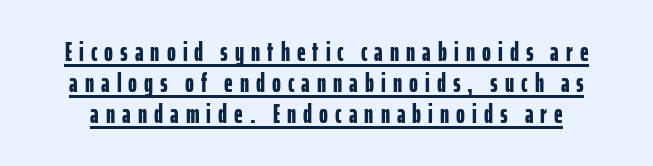
The block of text is dense from top to bottom, with scant space between rows. Looks like someone drew a line under every word here. The rendering uses a bold face; every stroke is thick and dark. You could only call the tracking loose — the letters float apart.
